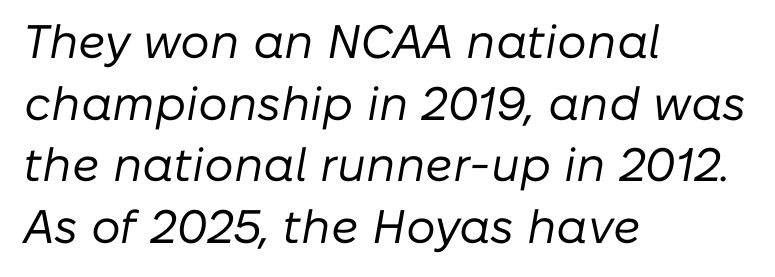
Plain, unruled lines of type. Emphasis-style slanted type is in use. The rendering uses natural spacing where letterforms have individual widths. There is no visible air inserted between adjacent glyphs. Typeset ragged right — the left edge is the straight one.
